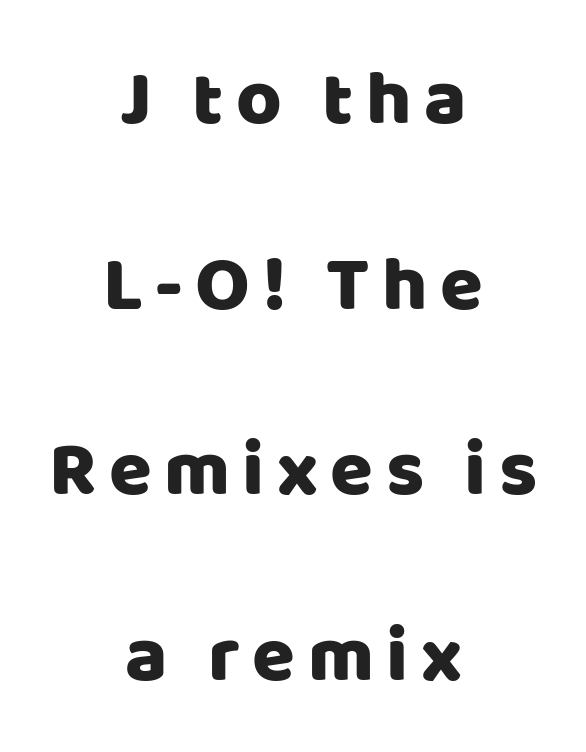
Q: Is the text italic (slanted)? A: No, it is upright.
Q: Is the typeface a serif or a sans-serif typeface? A: Sans-serif.
Q: Is the text underlined? A: No.
Q: How is the paragraph aligned? A: Centered.
Q: Is the spacing between lines tight, normal or loose? A: Loose.
Q: Width (condensed, normal, or wide)? A: Normal.
Q: Stroke contrast? A: Low.
Q: x-height? A: Large.
Q: Monospaced? A: No.
